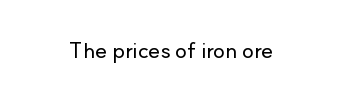
The image shows 22 px text type, upright; set normal letter spacing, not underlined.
